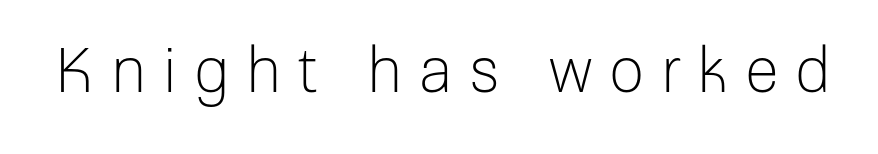
The strokes carry an ordinary text weight at most. The baseline area is clear. Examine the stroke ends and you'll find no serifs. How are the letters spaced? Widely, with obvious added tracking.
